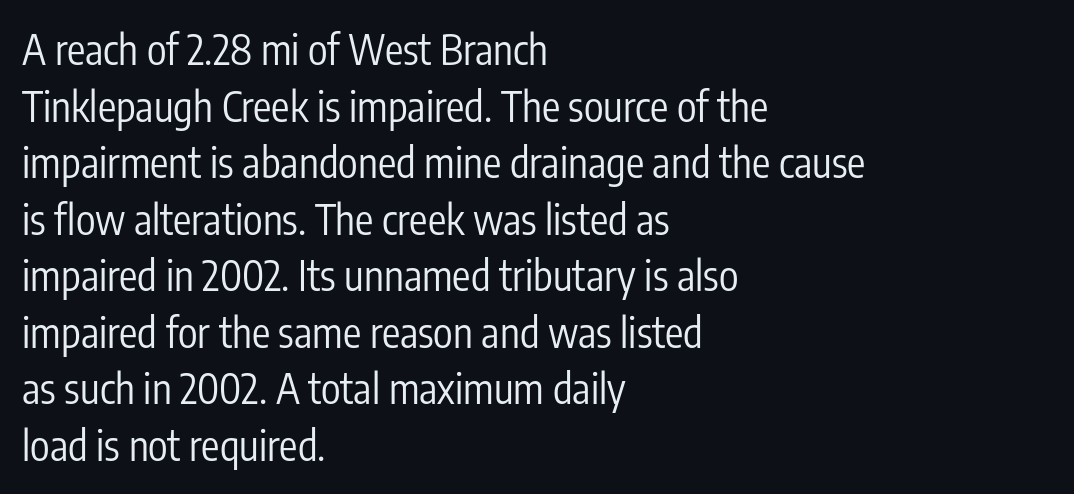
Q: Is the text bold? A: No.
Q: Is the text italic (slanted)? A: No, it is upright.
Q: Is the typeface a serif or a sans-serif typeface? A: Sans-serif.
Q: Is the text underlined? A: No.
Q: How is the paragraph aligned? A: Left-aligned.
Q: Is the spacing between letters normal or unusually wide? A: Normal.
Q: Is the spacing between lines tight, normal or loose? A: Normal.
Q: Width (condensed, normal, or wide)? A: Condensed.
Q: Stroke contrast? A: Low.
Q: x-height? A: Medium.
Q: Monospaced? A: No.
